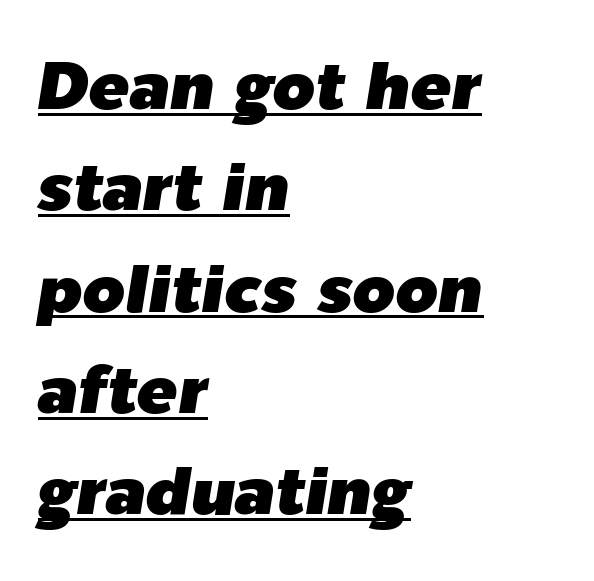
The passage shown has conventional tracking throughout. The letters advance in unequal steps, a hallmark of proportional type. Is the block centered? No — it sits flush against the left margin. What's the leading like? Ordinary, nothing unusual. Students, observe the line beneath the letters — that is underlining.
